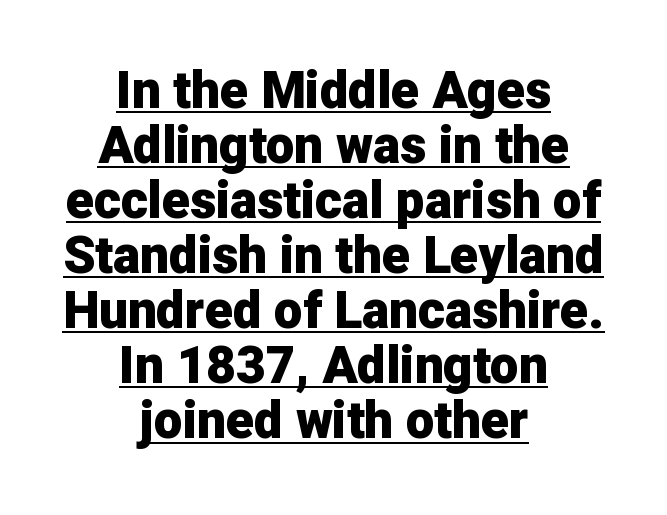
{"serif": "no", "italic": "no", "bold": "yes", "weight": "heavy", "width": "normal", "stroke_contrast": "low", "x_height": "medium", "monospaced": "no", "underline": "yes", "align": "center", "line_spacing": "tight", "line_spacing_ratio": 1.08, "letter_spacing": "normal", "letter_spacing_em": 0.0, "glyph_px": 51}
